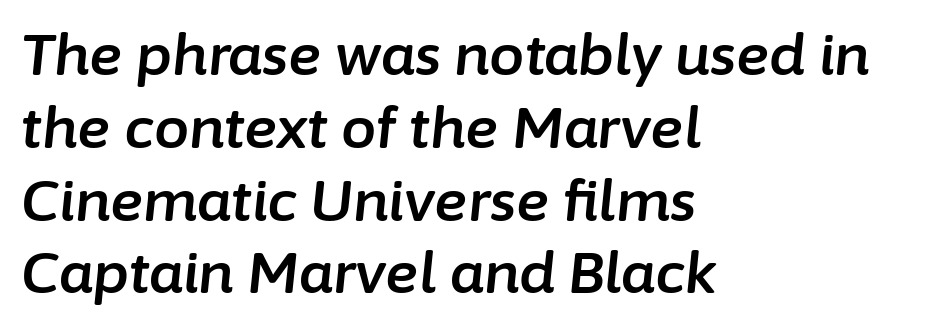
{"italic": "yes", "lean": "right", "slant_degrees": 6, "width": "normal", "stroke_contrast": "low", "x_height": "medium", "monospaced": "no", "underline": "no", "align": "left", "line_spacing": "normal", "line_spacing_ratio": 1.3, "letter_spacing": "normal", "letter_spacing_em": 0.0, "glyph_px": 56}
